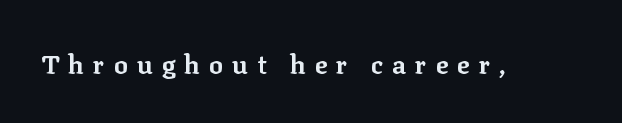
The image shows 26 px bold type, upright; set unusually wide letter spacing (+0.35 em), not underlined.
